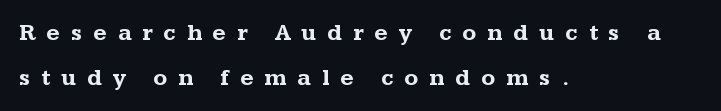
The image shows 23 px bold type, upright; set left-aligned, loose line spacing (1.94x), unusually wide letter spacing (+0.47 em), not underlined.
